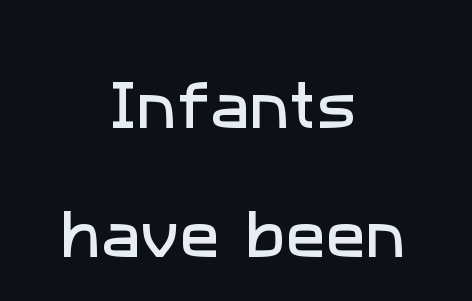
Q: Is the typeface a serif or a sans-serif typeface? A: Sans-serif.
Q: Is the text underlined? A: No.
Q: How is the paragraph aligned? A: Centered.
Q: Is the spacing between letters normal or unusually wide? A: Normal.
Q: Is the spacing between lines tight, normal or loose? A: Loose.
Q: Width (condensed, normal, or wide)? A: Normal.
Q: Stroke contrast? A: Low.
Q: x-height? A: Medium.
Q: Monospaced? A: No.
